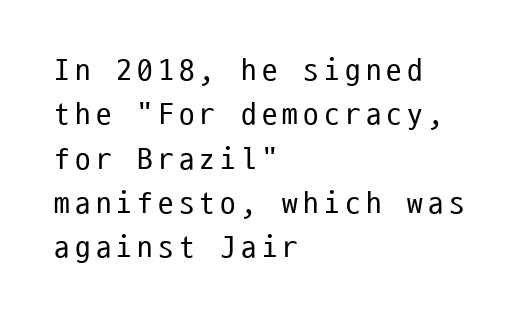
Q: Is the text bold? A: No.
Q: Is the text italic (slanted)? A: No, it is upright.
Q: Is the typeface a serif or a sans-serif typeface? A: Sans-serif.
Q: Is the text underlined? A: No.
Q: How is the paragraph aligned? A: Left-aligned.
Q: Is the spacing between lines tight, normal or loose? A: Normal.
Q: Width (condensed, normal, or wide)? A: Condensed.
Q: Stroke contrast? A: Low.
Q: x-height? A: Medium.
Q: Monospaced? A: Yes.
